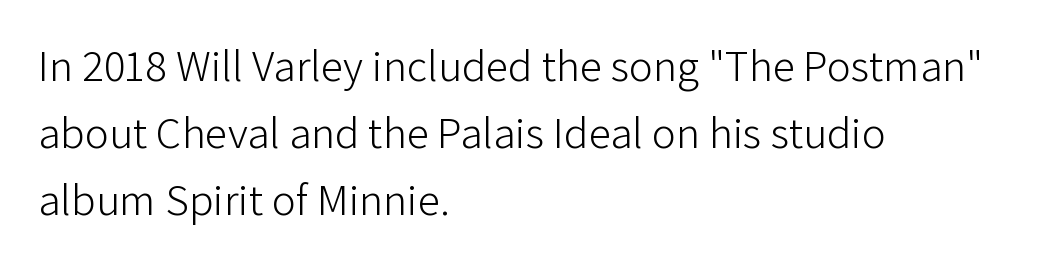
Counters stay open thanks to moderate or lighter strokes. The lines are quadded left. Each letter keeps its own natural width here, so spacing adapts to shape. No extra tracking has been applied to these lines. Has an underline been added? It has not.
